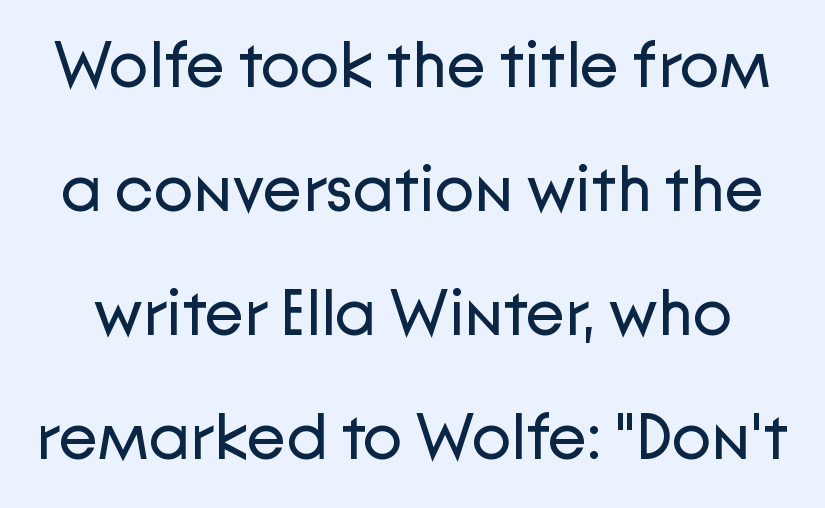
The image shows 65 px regular-weight sans-serif type, upright; set loose line spacing (1.91x), normal letter spacing, not underlined; low stroke contrast and a medium x-height.
